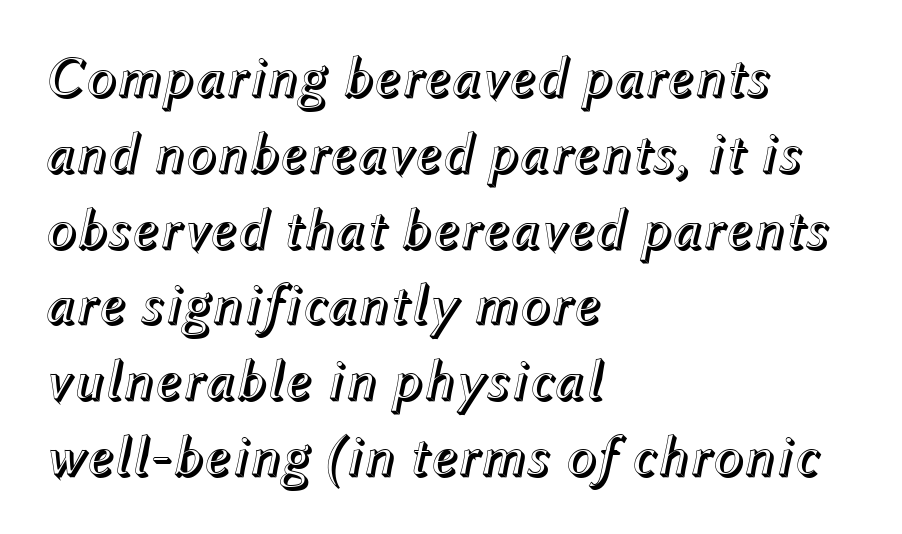
Underline: absent. In terms of letterspacing, this is plain default setting. This sample has the flowing, uneven cadence of proportional lettering. If you drew a line through each stem, it would be angled. This block has exactly the height ordinary leading produces.
